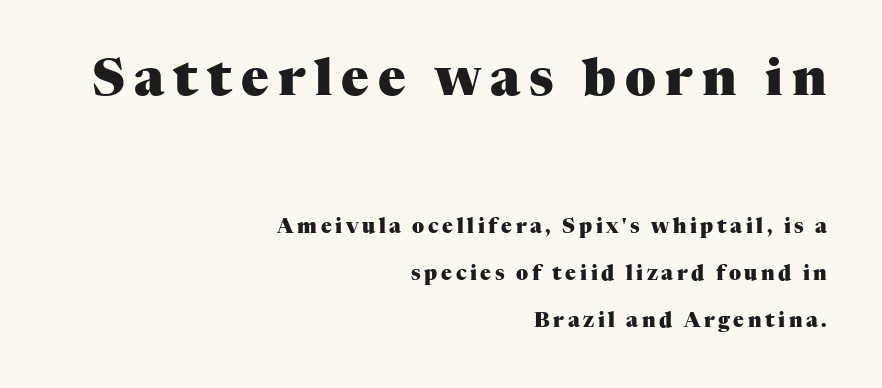
The image shows 51 px heavy serif type, upright; set right-aligned, loose line spacing (2.37x), not underlined; the first (top) block is 2.55x larger; medium stroke contrast and a medium x-height.
